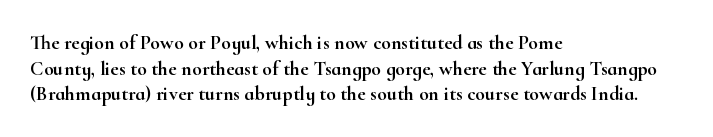
Q: Is the text italic (slanted)? A: No, it is upright.
Q: Is the text underlined? A: No.
Q: How is the paragraph aligned? A: Left-aligned.
Q: Is the spacing between letters normal or unusually wide? A: Normal.
Q: Is the spacing between lines tight, normal or loose? A: Normal.
